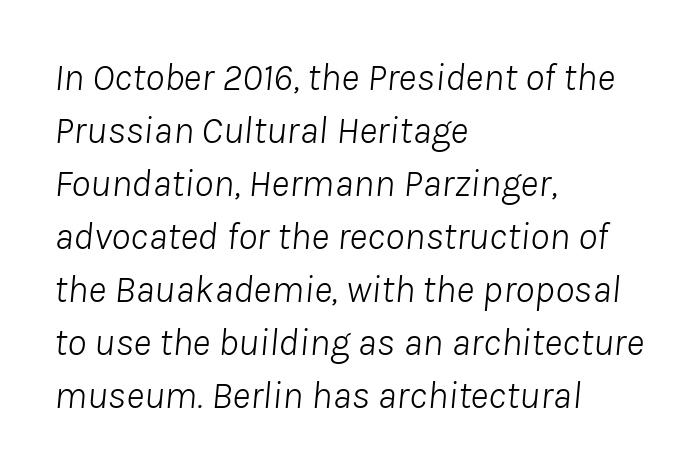
Q: Is the text bold? A: No.
Q: Is the text italic (slanted)? A: Yes, it leans right by about 8 degrees.
Q: Is the text underlined? A: No.
Q: How is the paragraph aligned? A: Left-aligned.
Q: Is the spacing between letters normal or unusually wide? A: Normal.
Q: Is the spacing between lines tight, normal or loose? A: Normal.
Q: Width (condensed, normal, or wide)? A: Normal.
Q: Stroke contrast? A: Low.
Q: x-height? A: Medium.
Q: Monospaced? A: No.
